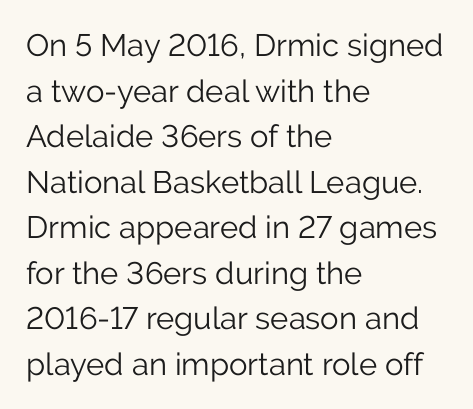
{"serif": "no", "italic": "no", "bold": "no", "weight": "light", "width": "normal", "stroke_contrast": "low", "x_height": "medium", "monospaced": "no", "underline": "no", "align": "left", "line_spacing": "normal", "line_spacing_ratio": 1.47, "letter_spacing": "normal", "letter_spacing_em": 0.0, "glyph_px": 31}
